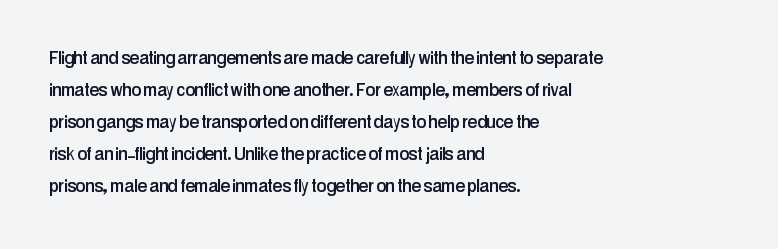
The image shows 22 px text type, upright; set left-aligned, normal line spacing (1.45x), normal letter spacing, not underlined.
